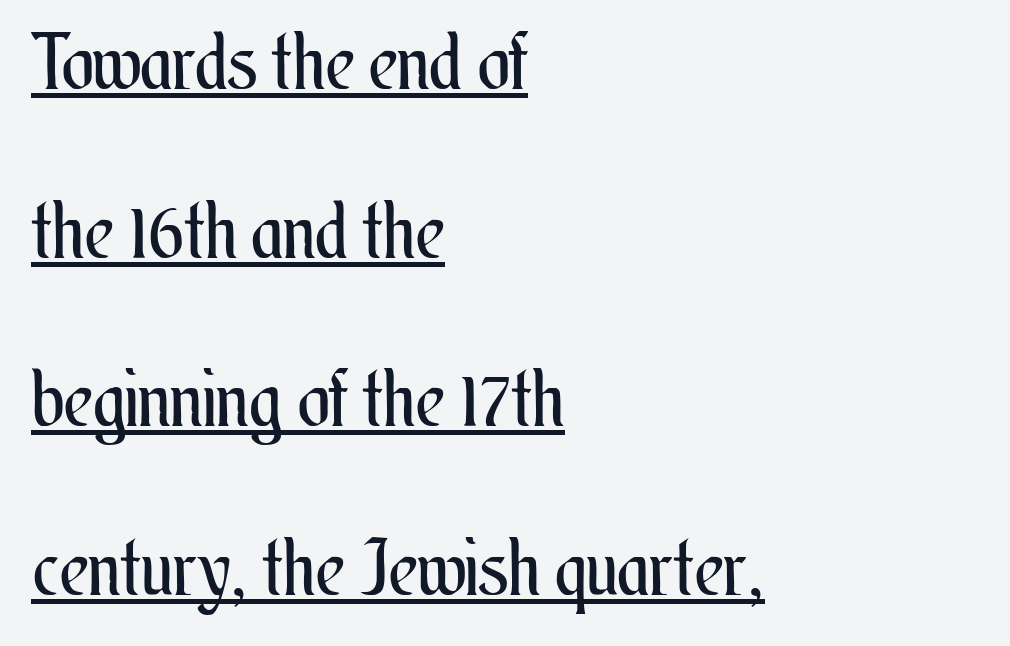
A typesetter would call this proportional, since set widths differ per character. Quick note: not italic, upright. This is underlined copy, the kind a proofreader might mark for attention. The weight would be labelled regular, book, light, or lighter still. The paragraph has a hard left edge and a soft right edge. No extra tracking has been applied to these lines.
